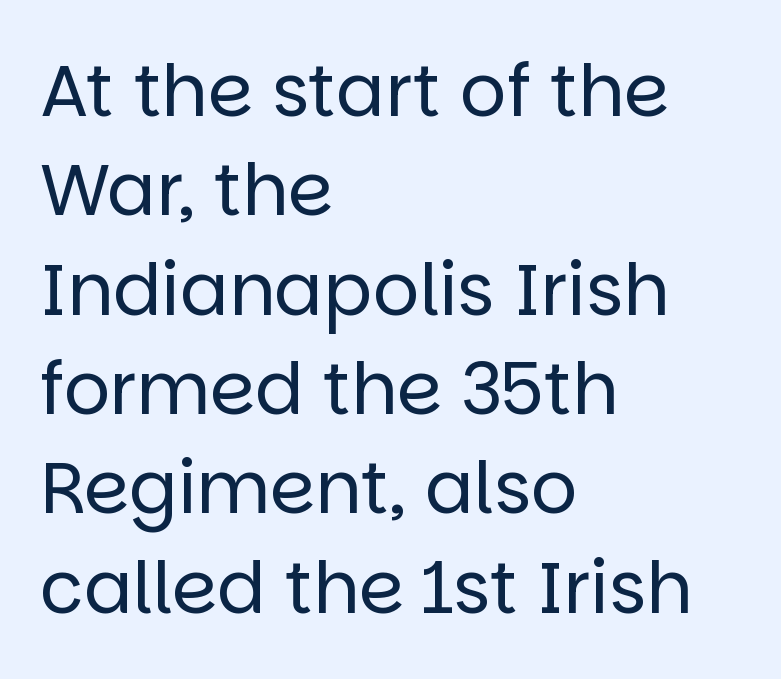
Q: Is the text bold? A: No.
Q: Is the text italic (slanted)? A: No, it is upright.
Q: Is the typeface a serif or a sans-serif typeface? A: Sans-serif.
Q: Is the text underlined? A: No.
Q: How is the paragraph aligned? A: Left-aligned.
Q: Is the spacing between letters normal or unusually wide? A: Normal.
Q: Is the spacing between lines tight, normal or loose? A: Normal.
Q: Width (condensed, normal, or wide)? A: Normal.
Q: Stroke contrast? A: Low.
Q: x-height? A: Large.
Q: Monospaced? A: No.
